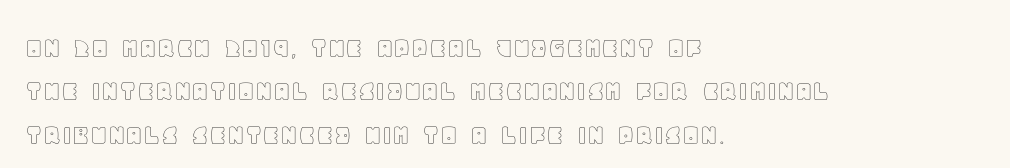
{"italic": "no", "width": "normal", "x_height": "large", "monospaced": "no", "underline": "no", "align": "left", "line_spacing": "normal", "line_spacing_ratio": 1.4, "letter_spacing": "normal", "letter_spacing_em": 0.0, "glyph_px": 31}
